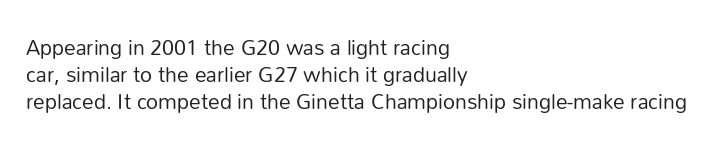
Q: Is the text bold? A: No.
Q: Is the text italic (slanted)? A: No, it is upright.
Q: Is the text underlined? A: No.
Q: How is the paragraph aligned? A: Left-aligned.
Q: Is the spacing between letters normal or unusually wide? A: Normal.
Q: Is the spacing between lines tight, normal or loose? A: Normal.
